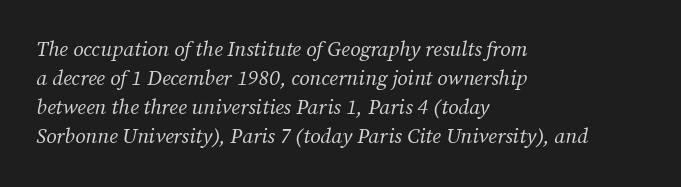
The image shows 21 px text type, italic (leaning right); set left-aligned, normal line spacing (1.38x), normal letter spacing, not underlined.
